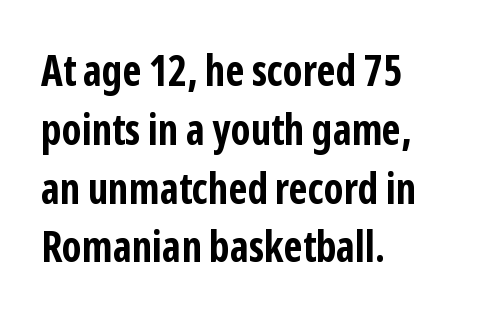
The image shows 42 px bold, condensed sans-serif type, upright; set left-aligned, normal line spacing (1.4x), normal letter spacing, not underlined; low stroke contrast and a medium x-height.
